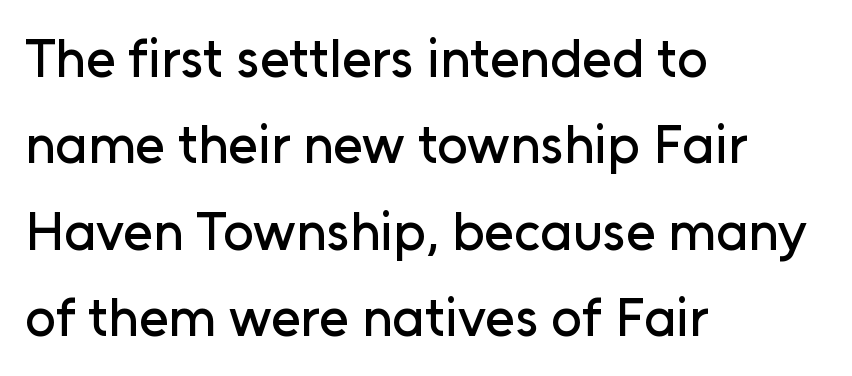
Q: Is the text italic (slanted)? A: No, it is upright.
Q: Is the typeface a serif or a sans-serif typeface? A: Sans-serif.
Q: Is the text underlined? A: No.
Q: How is the paragraph aligned? A: Left-aligned.
Q: Is the spacing between letters normal or unusually wide? A: Normal.
Q: Is the spacing between lines tight, normal or loose? A: Normal.
Q: Width (condensed, normal, or wide)? A: Normal.
Q: Stroke contrast? A: Low.
Q: x-height? A: Medium.
Q: Monospaced? A: No.
